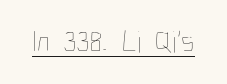
The image shows 31 px thin, condensed type, upright; set normal letter spacing, underlined; low stroke contrast and a medium x-height.
